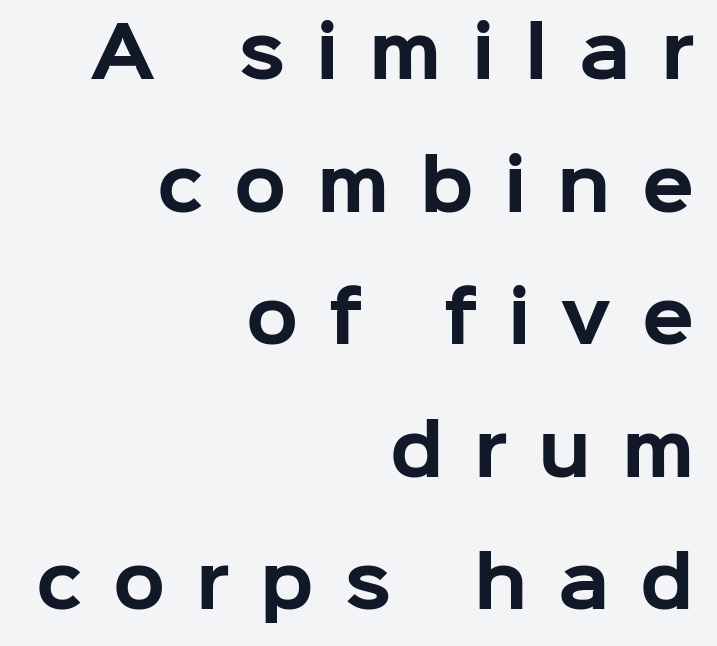
You'd pick this weight for a headline — it's a proper bold. The ragged edge is on the left, which tells us the setting is flush right. Nope, not italic — everything's standing straight. I'd call this a sans setting — the letters go barefoot. Character widths vary here, with narrow letters taking less room than wide ones. You could only call the tracking loose — the letters float apart.
